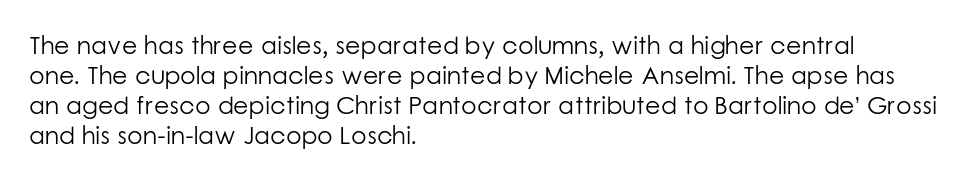
The image shows 25 px text type, upright; set left-aligned, line spacing 1.2x, normal letter spacing, not underlined.
